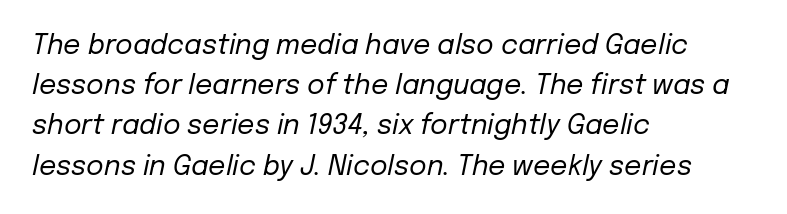
The image shows 27 px text type, italic (leaning right); set left-aligned, normal line spacing (1.49x), normal letter spacing, not underlined.
